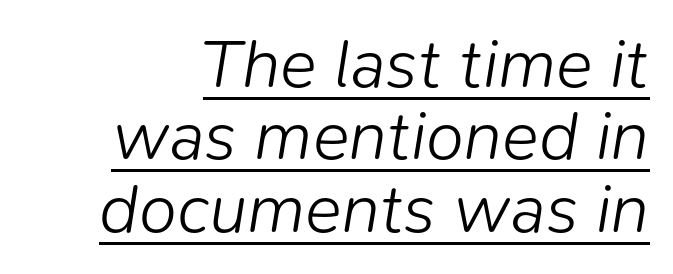
{"italic": "yes", "lean": "right", "slant_degrees": 9, "bold": "no", "weight": "light", "width": "normal", "stroke_contrast": "low", "x_height": "medium", "monospaced": "no", "underline": "yes", "line_spacing": "tight", "line_spacing_ratio": 1.05, "letter_spacing": "normal", "letter_spacing_em": 0.0, "glyph_px": 69}
